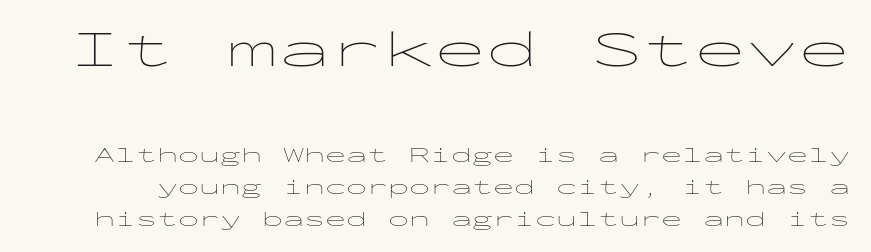
Q: Is the text bold? A: No.
Q: Is the text italic (slanted)? A: No, it is upright.
Q: Is the typeface a serif or a sans-serif typeface? A: Sans-serif.
Q: Is the text underlined? A: No.
Q: Is the spacing between letters normal or unusually wide? A: Normal.
Q: Is the spacing between lines tight, normal or loose? A: Normal.
Q: Which block of text is set in a larger size, the first (top) or the second (bottom)? A: The first (top) one.
Q: Width (condensed, normal, or wide)? A: Wide.
Q: Stroke contrast? A: Low.
Q: x-height? A: Medium.
Q: Monospaced? A: Yes.
